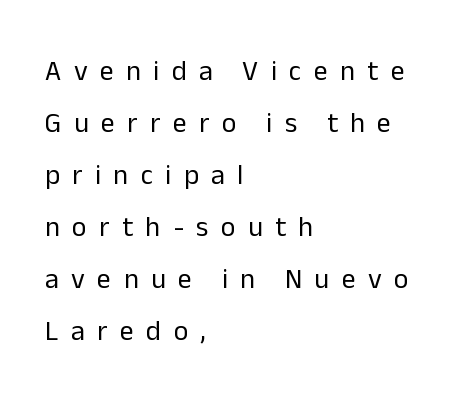
Q: Is the text bold? A: No.
Q: Is the text italic (slanted)? A: No, it is upright.
Q: Is the typeface a serif or a sans-serif typeface? A: Sans-serif.
Q: Is the text underlined? A: No.
Q: How is the paragraph aligned? A: Left-aligned.
Q: Is the spacing between letters normal or unusually wide? A: Unusually wide.
Q: Width (condensed, normal, or wide)? A: Normal.
Q: Stroke contrast? A: Low.
Q: x-height? A: Medium.
Q: Monospaced? A: No.
